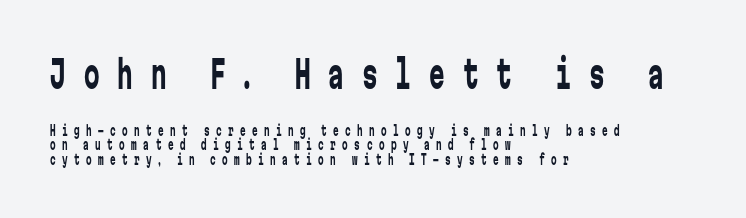
The image shows 39 px regular-weight, condensed sans-serif type, upright, monospaced; set left-aligned, tight line spacing (1.04x), unusually wide letter spacing (+0.46 em), not underlined; the first (top) block is 2.79x larger; low stroke contrast and a medium x-height.
